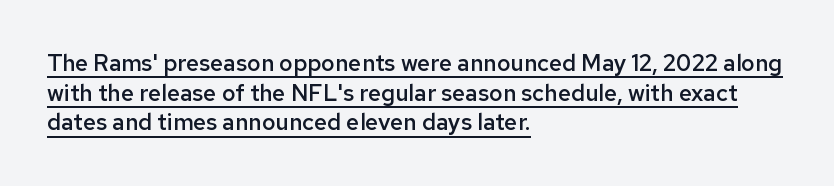
The image shows 23 px text type, upright; set left-aligned, normal line spacing (1.29x), normal letter spacing, underlined.
